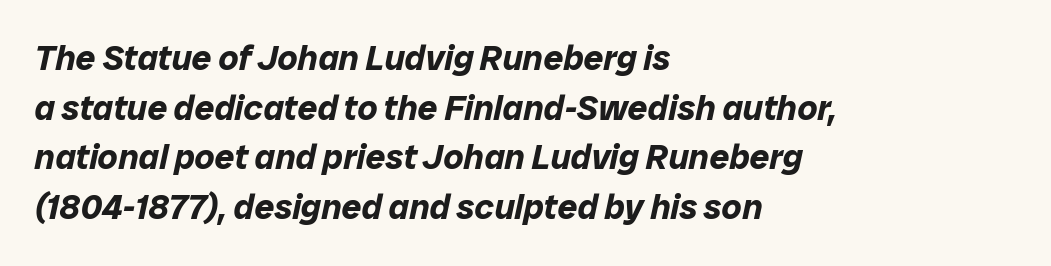
The image shows 35 px bold type, italic (leaning right); set left-aligned, normal line spacing (1.42x), normal letter spacing, not underlined; low stroke contrast and a medium x-height.
